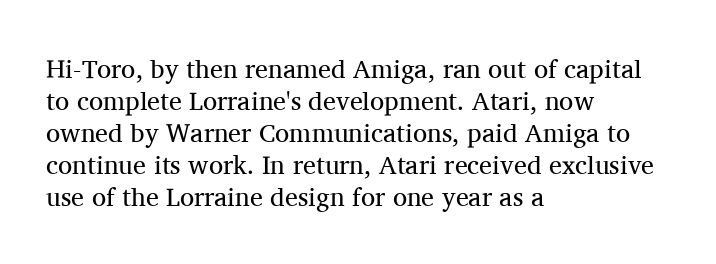
{"italic": "no", "bold": "no", "underline": "no", "align": "left", "line_spacing_ratio": 1.23, "letter_spacing": "normal", "letter_spacing_em": 0.0, "glyph_px": 26}
